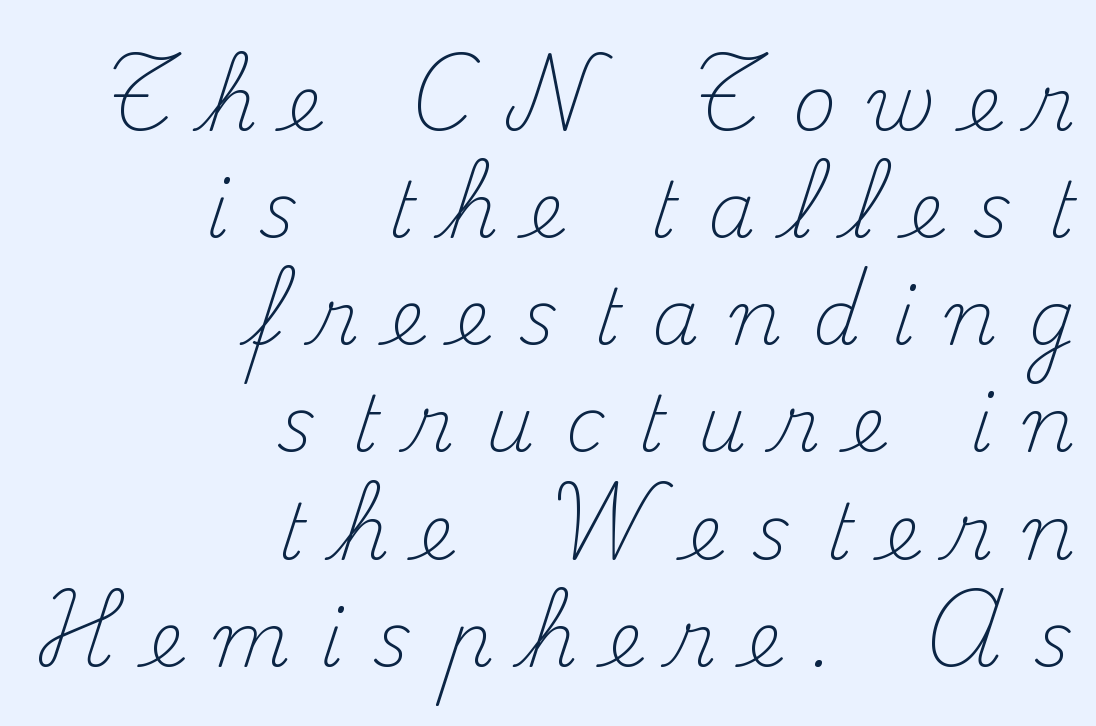
{"serif": "yes", "bold": "no", "weight": "light", "width": "normal", "stroke_contrast": "medium", "x_height": "small", "monospaced": "no", "underline": "no", "align": "right", "line_spacing": "normal", "line_spacing_ratio": 1.41, "letter_spacing": "wide", "letter_spacing_em": 0.41, "glyph_px": 76}
